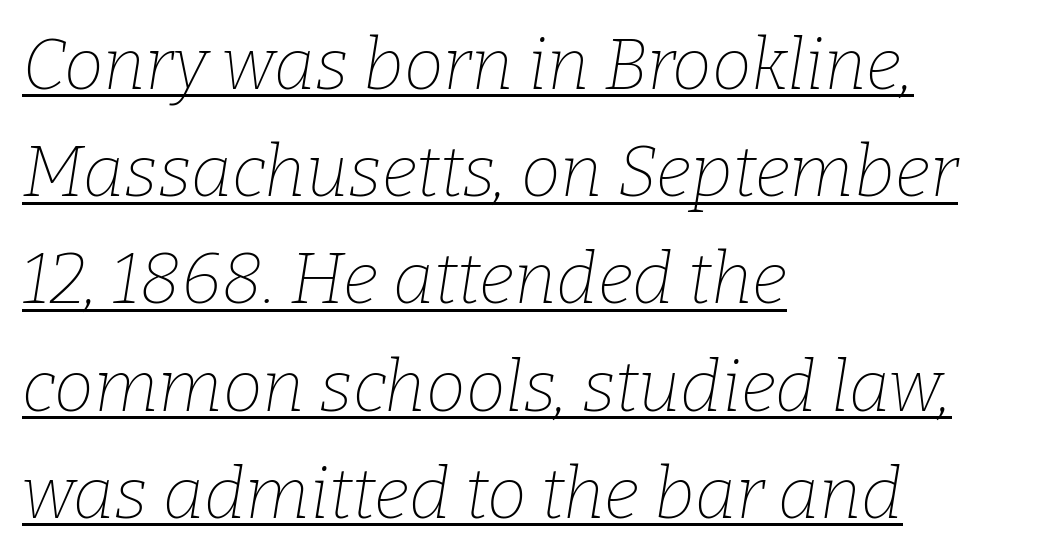
The image shows 71 px thin serif type, italic (leaning right); set left-aligned, normal line spacing (1.51x), normal letter spacing, underlined; low stroke contrast and a medium x-height.
